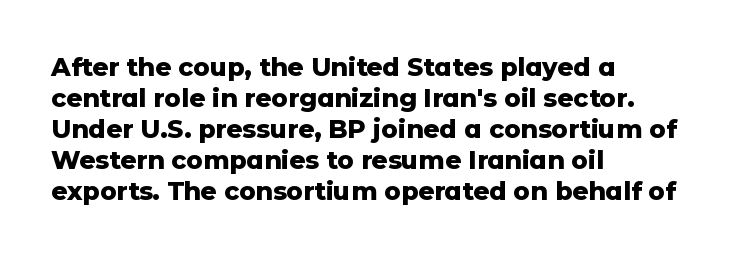
You'd pick this weight for a headline — it's a proper bold. Upright lettering throughout. Nothing unusual about the tracking: characters are spaced as the font intends. Check the space under the baseline: it is left empty.
